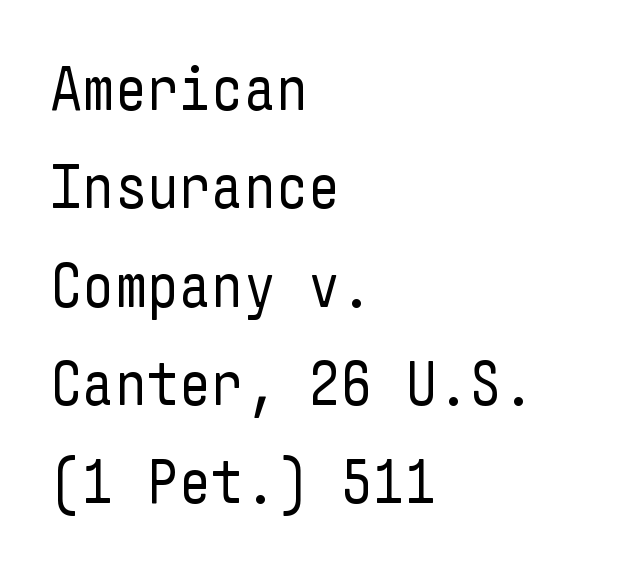
{"serif": "no", "italic": "no", "bold": "no", "weight": "regular", "width": "condensed", "stroke_contrast": "low", "x_height": "medium", "underline": "no", "align": "left", "line_spacing": "normal", "line_spacing_ratio": 1.56, "letter_spacing": "normal", "letter_spacing_em": 0.0, "glyph_px": 63}
